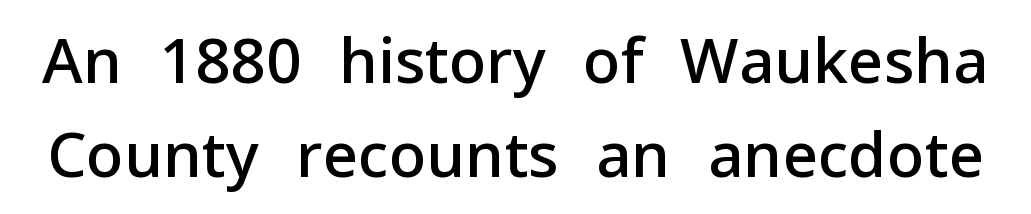
Q: Is the text bold? A: Semi-bold.
Q: Is the text italic (slanted)? A: No, it is upright.
Q: Is the typeface a serif or a sans-serif typeface? A: Sans-serif.
Q: Is the text underlined? A: No.
Q: Is the spacing between letters normal or unusually wide? A: Normal.
Q: Is the spacing between lines tight, normal or loose? A: Normal.
Q: Width (condensed, normal, or wide)? A: Normal.
Q: Stroke contrast? A: Low.
Q: x-height? A: Medium.
Q: Monospaced? A: No.
